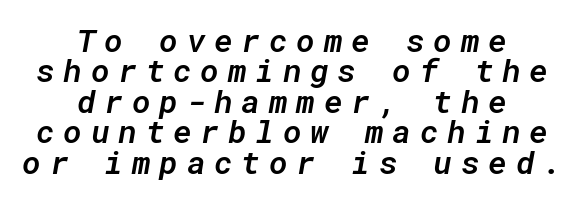
Stroke thickness is moderately raised; the sample reads as semibold. Horizontal bands of white between lines are thin slivers. Style check: oblique. You could count columns in this text — the font is strictly monospaced. Leftover space on each line is divided equally before and after the words. This rendering widens character spacing well past its baseline value.
